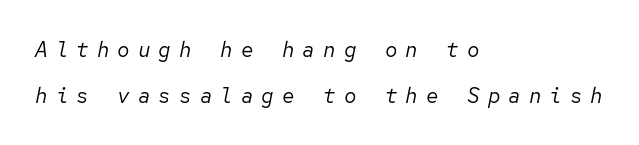
The image shows 21 px text type, italic (leaning right); set left-aligned, loose line spacing (2.19x), unusually wide letter spacing (+0.38 em), not underlined.
